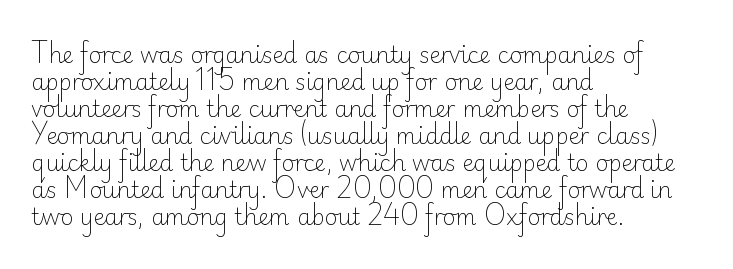
The image shows 22 px text type, upright; set left-aligned, line spacing 1.23x, normal letter spacing, not underlined.
